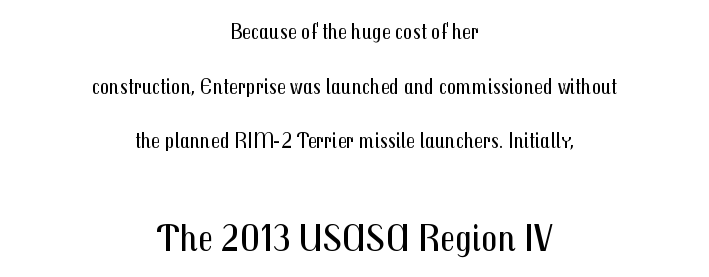
The image shows 40 px regular-weight, condensed sans-serif type, upright; set centered, loose line spacing (2.38x), normal letter spacing, not underlined; the second (bottom) block is 1.74x larger; medium stroke contrast and a medium x-height.
